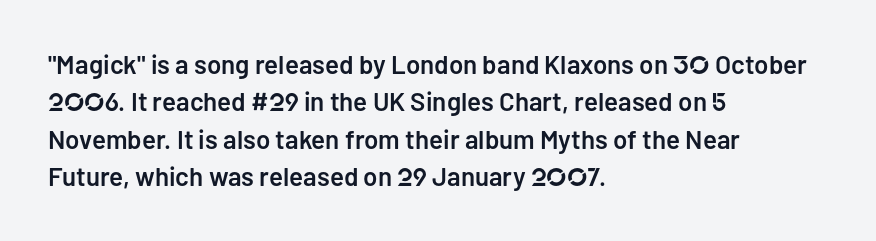
One-word summary of the alignment: left. A bit beefed up — I'd call it semibold rather than bold. Normally led — the rows are evenly, conventionally spaced. Bare-footed words on every line. If you drew a line through each stem, it would be perfectly vertical.
